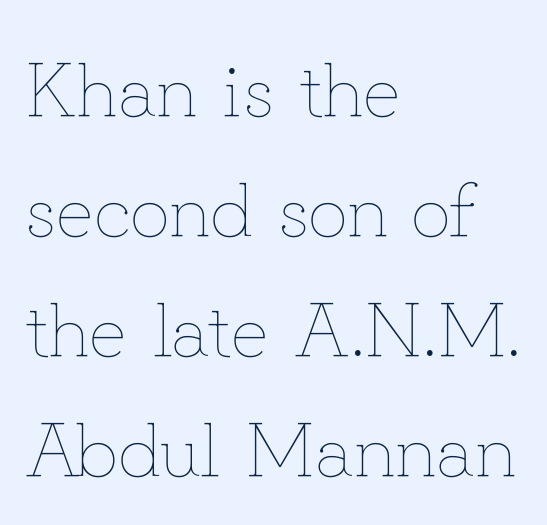
{"italic": "no", "bold": "no", "weight": "thin", "width": "normal", "stroke_contrast": "low", "x_height": "small", "monospaced": "no", "underline": "no", "align": "left", "line_spacing": "normal", "line_spacing_ratio": 1.54, "letter_spacing": "normal", "letter_spacing_em": 0.0, "glyph_px": 78}
